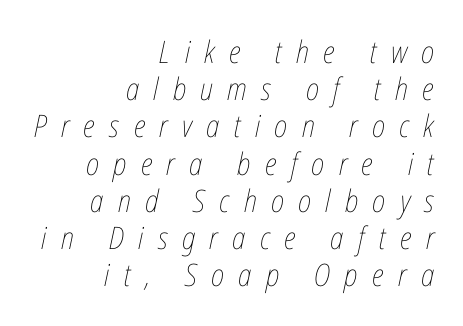
The image shows 31 px thin, condensed type, italic (leaning right); set right-aligned, line spacing 1.2x, unusually wide letter spacing (+0.46 em), not underlined; low stroke contrast and a medium x-height.
